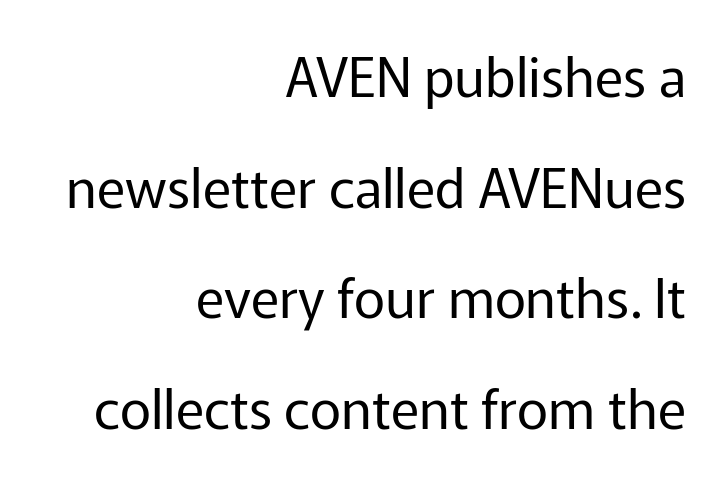
Examine the stroke ends and you'll find no serifs. The ragged edge is on the left, which tells us the setting is flush right. Nobody touched the tracking dial on this one. The lettering stays uniformly vertical, giving the passage a roman look. Descenders hang freely into open space.
